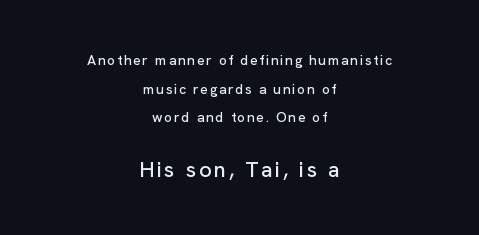
The image shows 22 px text type, upright; set centered, loose line spacing (2.05x), not underlined; the second (bottom) block is 1.57x larger.
